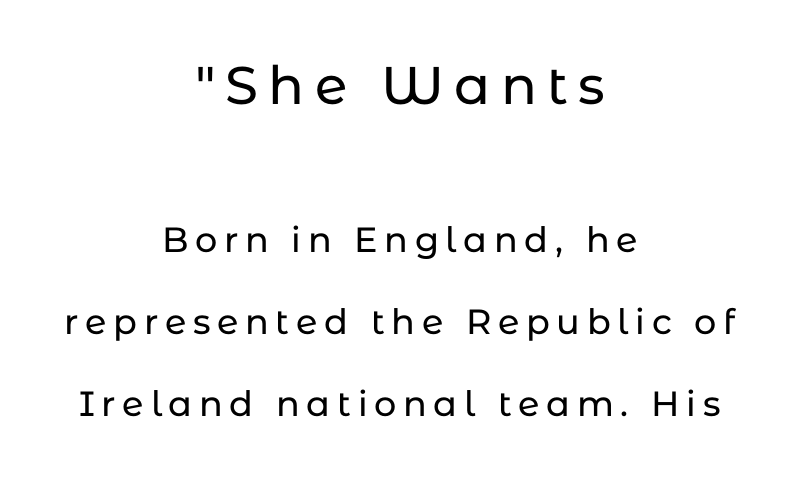
{"serif": "no", "italic": "no", "width": "normal", "stroke_contrast": "low", "x_height": "medium", "monospaced": "no", "underline": "no", "align": "center", "line_spacing": "loose", "line_spacing_ratio": 2.34, "larger_block": "first", "size_ratio": 1.51, "glyph_px": 53}
